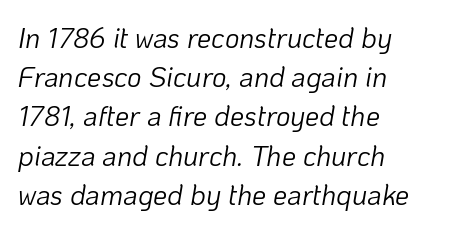
The image shows 28 px light type, italic (leaning right); set left-aligned, normal line spacing (1.4x), normal letter spacing, not underlined; low stroke contrast and a medium x-height.
